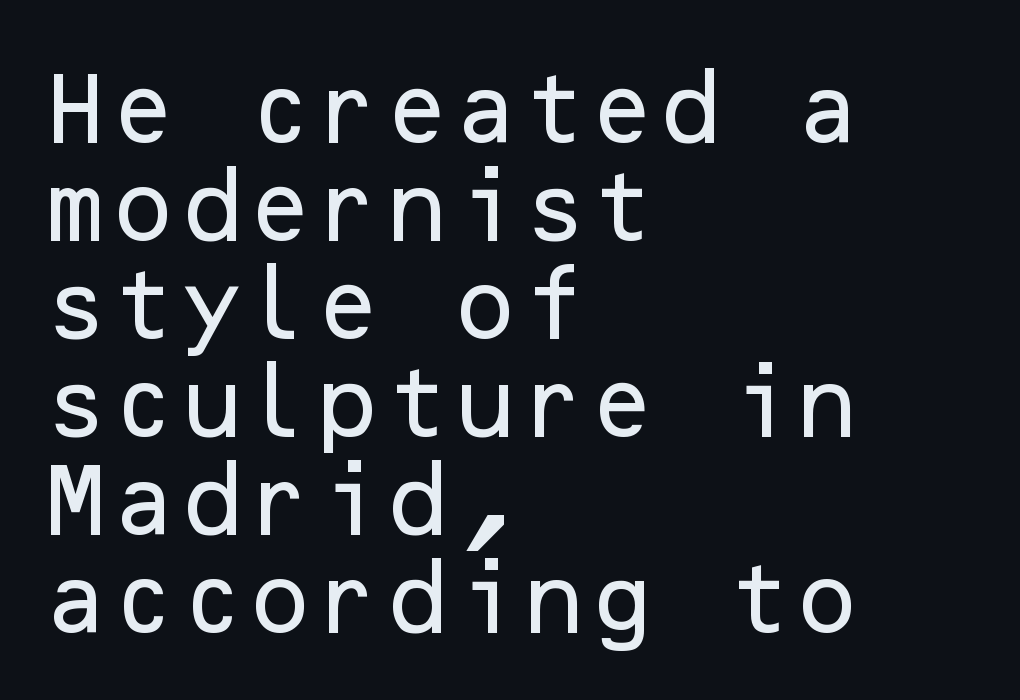
Spacing between characters is what you'd get straight out of the box. The zone under the glyphs is completely vacant. A typesetter would label this face a sans. Is the block centered? No — it sits flush against the left margin. Style check: upright.
